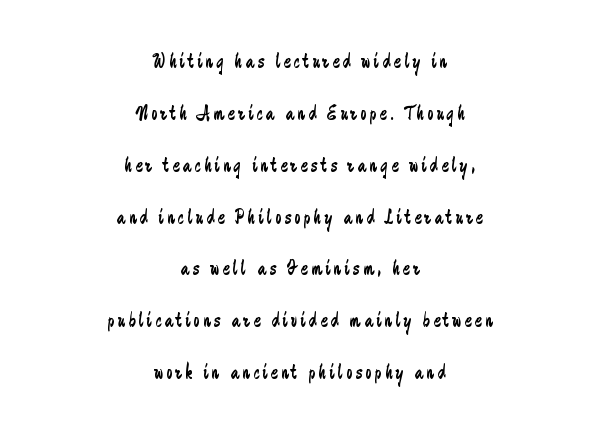
Q: Is the text bold? A: No.
Q: Is the text italic (slanted)? A: Yes.
Q: Is the text underlined? A: No.
Q: How is the paragraph aligned? A: Centered.
Q: Is the spacing between lines tight, normal or loose? A: Loose.
